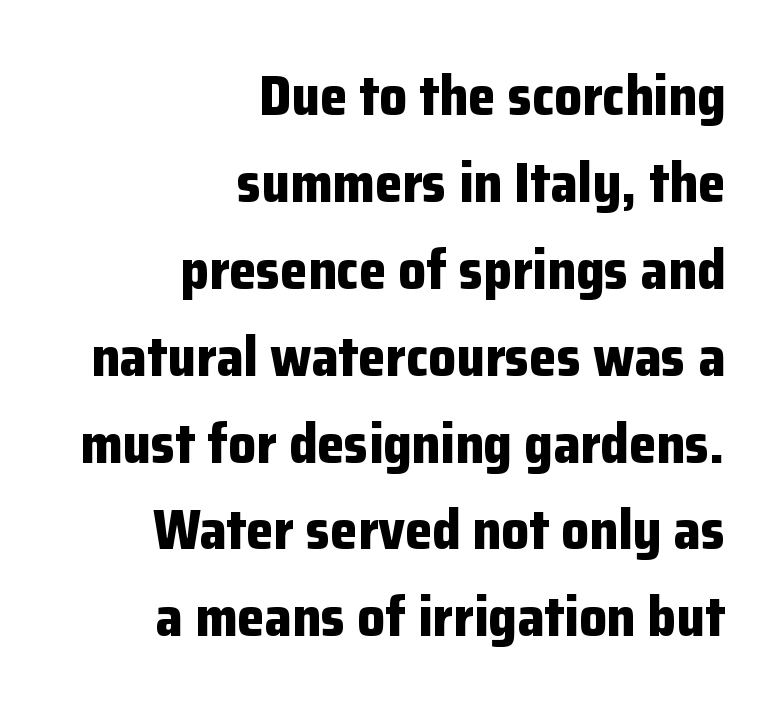
A dark, heavy texture on the line: the type is bold. Is this a fixed-width face? No — the glyphs have proportional, varying widths. This rendering features lettering with no underline. Vertical spacing — default. The letters stand upright; this is a roman face. The compositor pushed each line to the right boundary.
